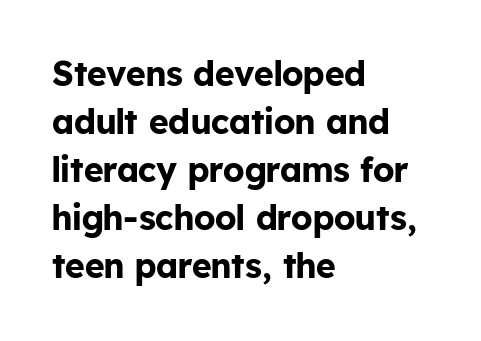
Every row of glyphs begins at an identical x-position on the left. The tracking reads as untouched default to a designer's eye. The designer left line spacing at the default. Anything drawn beneath the words? Only blank space. Type style note: lacks serifs.
